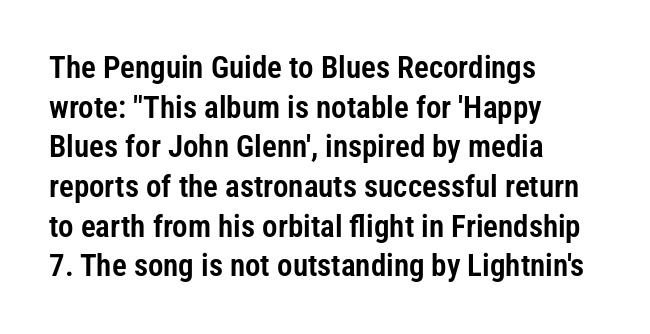
A typesetter would call this leading conventional body-copy spacing. This rendering features lettering with no underline. The face used here is proportionally spaced, like ordinary book or web type. The font family rendered here belongs to the sans-serif group. The rag falls on the right side of this text block. Tracking value appears to be zero — textbook default spacing.
